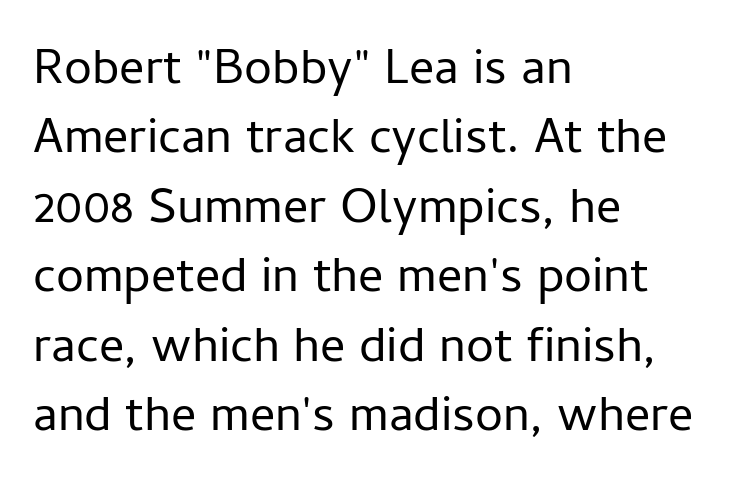
{"serif": "no", "italic": "no", "bold": "no", "weight": "regular", "width": "normal", "stroke_contrast": "low", "x_height": "medium", "monospaced": "no", "underline": "no", "align": "left", "line_spacing": "normal", "line_spacing_ratio": 1.39, "letter_spacing": "normal", "letter_spacing_em": 0.0, "glyph_px": 50}
